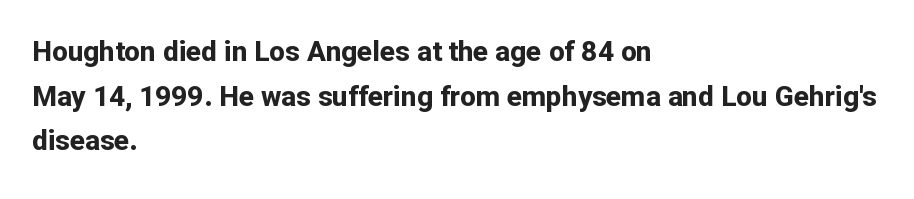
The image shows 28 px bold sans-serif type, upright; set left-aligned, normal line spacing (1.59x), normal letter spacing, not underlined; low stroke contrast and a medium x-height.
